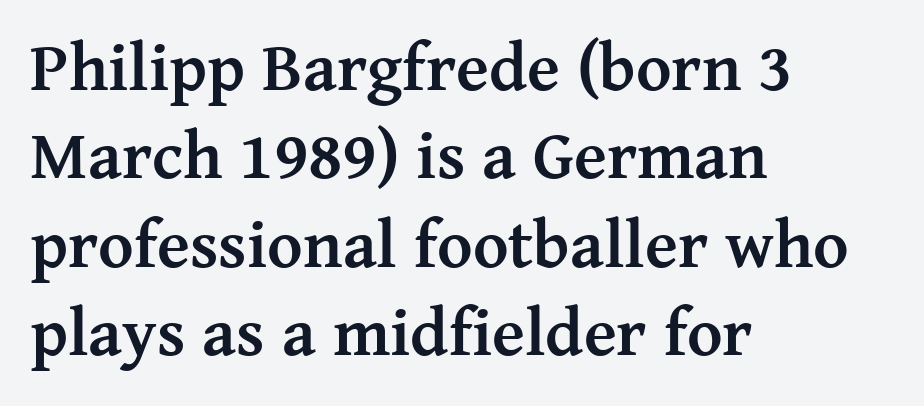
{"serif": "yes", "italic": "no", "bold": "yes", "weight": "semibold", "width": "normal", "stroke_contrast": "medium", "x_height": "medium", "monospaced": "no", "underline": "no", "align": "left", "line_spacing": "normal", "line_spacing_ratio": 1.3, "letter_spacing": "normal", "letter_spacing_em": 0.0, "glyph_px": 68}
